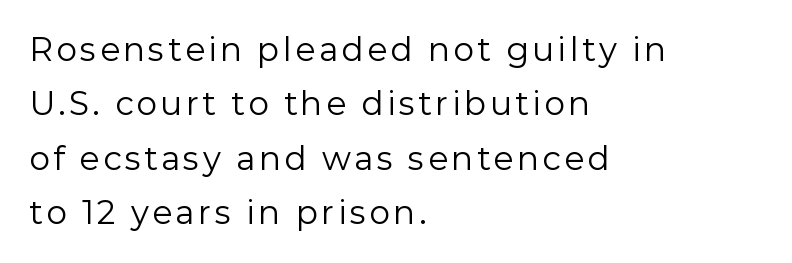
{"serif": "no", "italic": "no", "bold": "no", "weight": "regular", "width": "normal", "stroke_contrast": "low", "x_height": "medium", "monospaced": "no", "underline": "no", "align": "left", "line_spacing": "normal", "line_spacing_ratio": 1.65, "glyph_px": 33}
